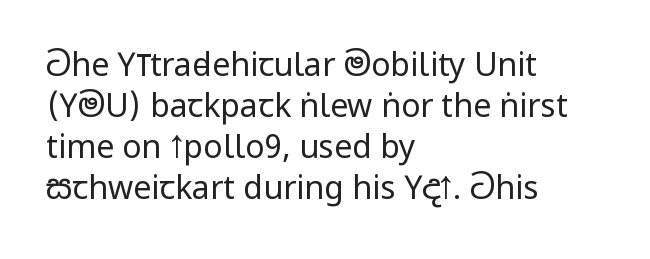
Typeset ragged right — the left edge is the straight one. The strip under each line holds only bare page. Think of a printed novel: that variable character pitch is what you see here. Default kerning and tracking; the words read as compact shapes.
